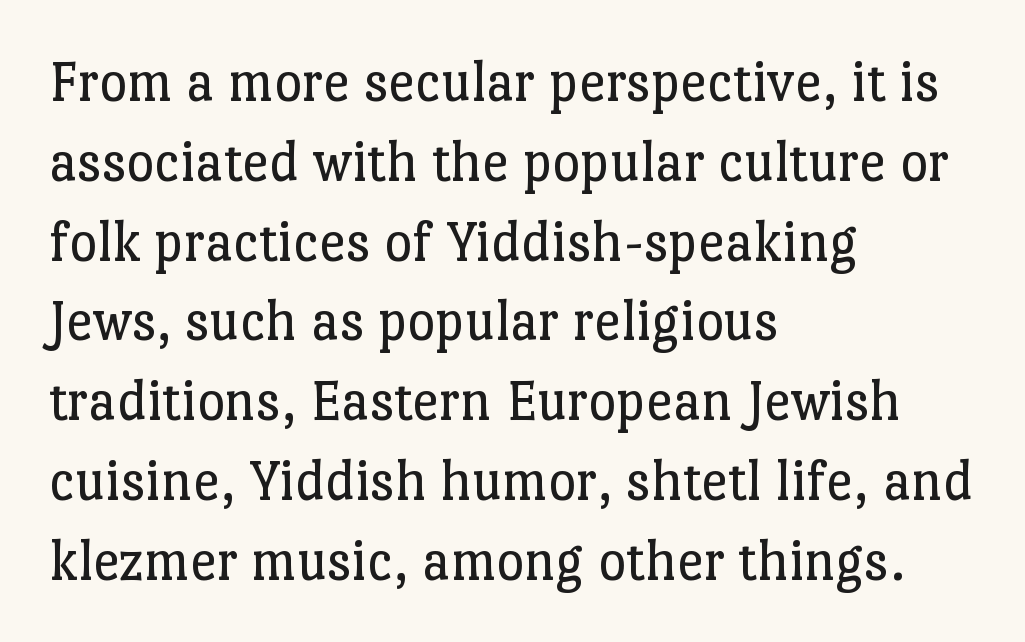
Q: Is the text bold? A: No.
Q: Is the text italic (slanted)? A: No, it is upright.
Q: Is the typeface a serif or a sans-serif typeface? A: Serif.
Q: Is the text underlined? A: No.
Q: How is the paragraph aligned? A: Left-aligned.
Q: Is the spacing between letters normal or unusually wide? A: Normal.
Q: Is the spacing between lines tight, normal or loose? A: Normal.
Q: Width (condensed, normal, or wide)? A: Normal.
Q: Stroke contrast? A: Low.
Q: x-height? A: Medium.
Q: Monospaced? A: No.
